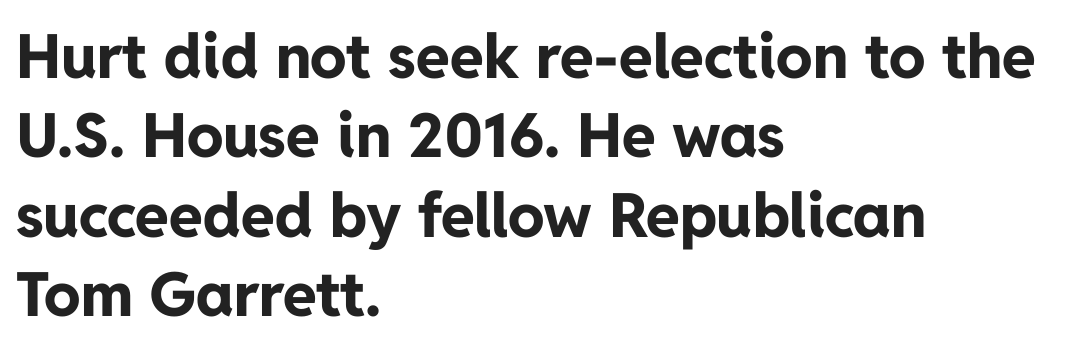
{"serif": "no", "italic": "no", "bold": "yes", "weight": "bold", "width": "normal", "stroke_contrast": "low", "x_height": "medium", "monospaced": "no", "underline": "no", "align": "left", "line_spacing": "normal", "line_spacing_ratio": 1.3, "letter_spacing": "normal", "letter_spacing_em": 0.0, "glyph_px": 61}
